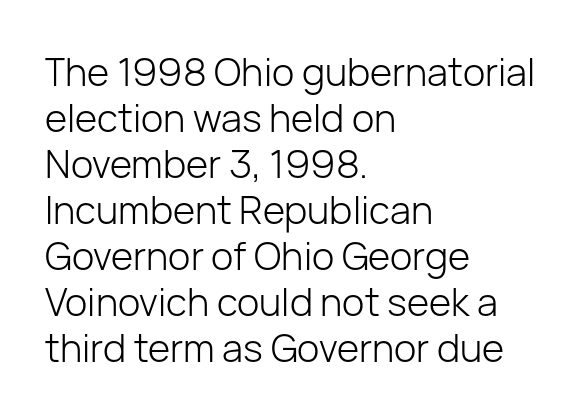
Spacing between characters is what you'd get straight out of the box. A typesetter would label this face a sans. Is this a fixed-width face? No — the glyphs have proportional, varying widths. Nothing heavy about these letters — not bold at all.
